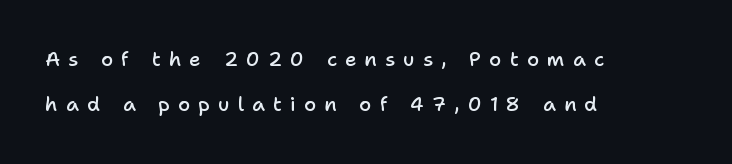
Q: Is the text bold? A: Semi-bold.
Q: Is the text italic (slanted)? A: No, it is upright.
Q: Is the text underlined? A: No.
Q: How is the paragraph aligned? A: Left-aligned.
Q: Is the spacing between letters normal or unusually wide? A: Unusually wide.
Q: Is the spacing between lines tight, normal or loose? A: Loose.
